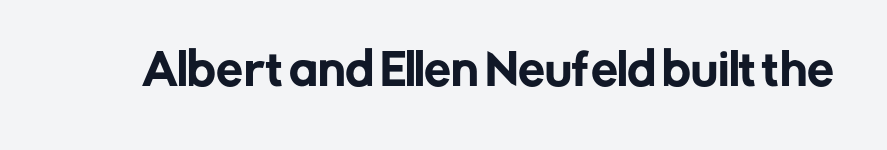
Plain, unruled lines of type. The font's upright variant was chosen for this text. I'd call this a sans setting — the letters go barefoot. Varying glyph widths throughout — classic text-font behaviour. How are the letters spaced? Ordinarily, with no added tracking.
